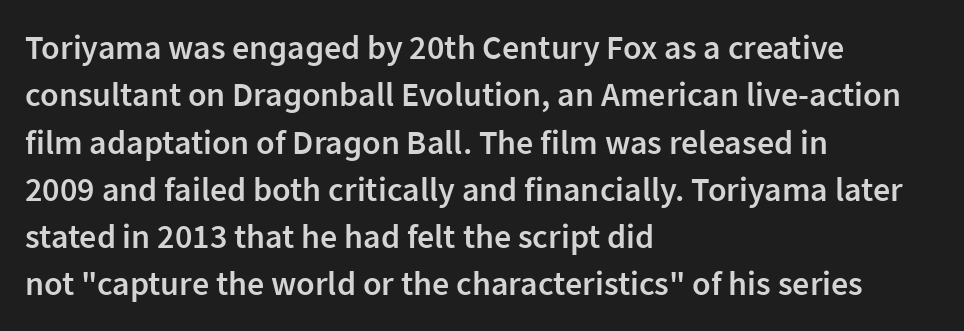
The image shows 34 px semibold sans-serif type, upright; set left-aligned, normal line spacing (1.39x), normal letter spacing, not underlined; low stroke contrast and a medium x-height.
